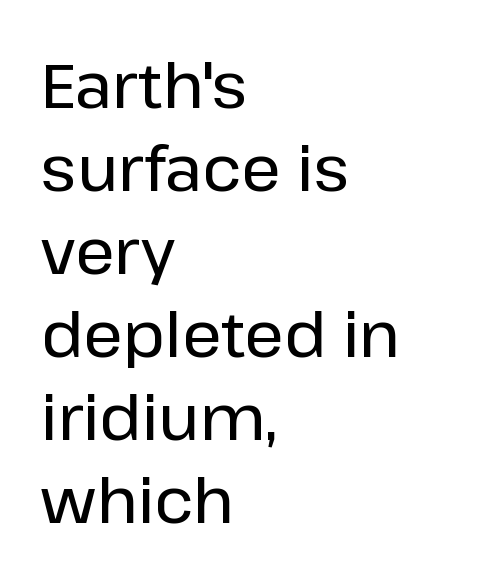
Q: Is the text italic (slanted)? A: No, it is upright.
Q: Is the typeface a serif or a sans-serif typeface? A: Sans-serif.
Q: Is the text underlined? A: No.
Q: How is the paragraph aligned? A: Left-aligned.
Q: Is the spacing between letters normal or unusually wide? A: Normal.
Q: Is the spacing between lines tight, normal or loose? A: Normal.
Q: Width (condensed, normal, or wide)? A: Normal.
Q: Stroke contrast? A: Low.
Q: x-height? A: Medium.
Q: Monospaced? A: No.
